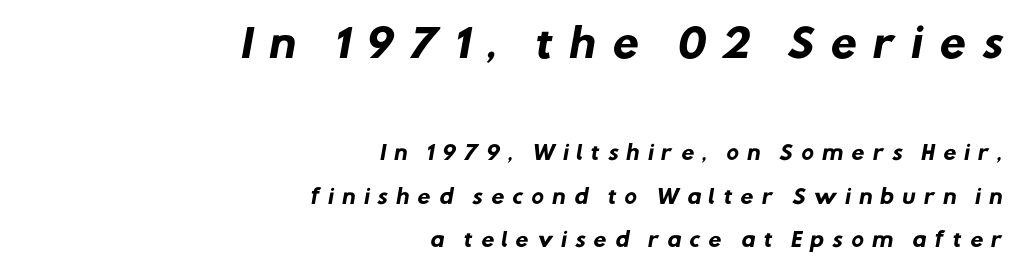
{"serif": "no", "bold": "yes", "weight": "heavy", "width": "normal", "stroke_contrast": "low", "x_height": "medium", "monospaced": "no", "underline": "no", "align": "right", "line_spacing": "loose", "line_spacing_ratio": 2.29, "letter_spacing": "wide", "letter_spacing_em": 0.4, "larger_block": "first", "size_ratio": 2.0, "glyph_px": 38}
